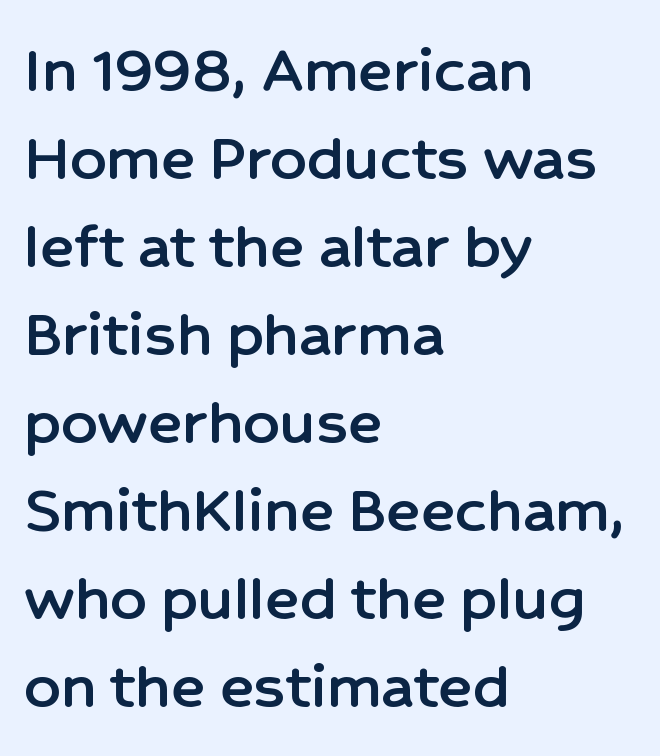
{"serif": "no", "italic": "no", "width": "normal", "stroke_contrast": "low", "x_height": "medium", "monospaced": "no", "underline": "no", "align": "left", "line_spacing_ratio": 1.24, "letter_spacing": "normal", "letter_spacing_em": 0.0, "glyph_px": 71}
